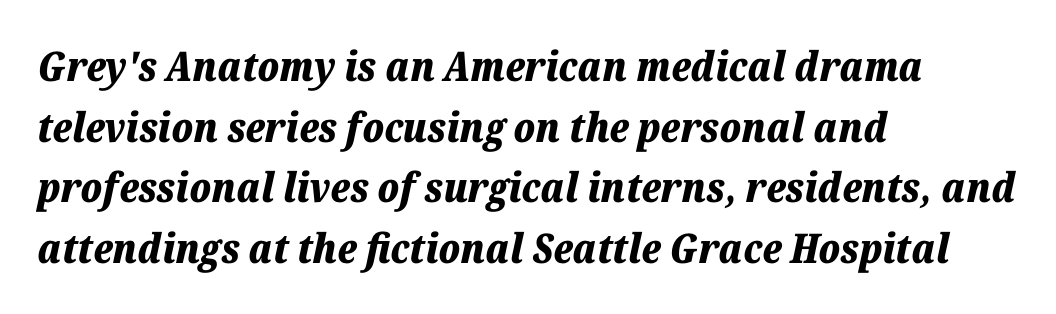
Q: Is the text bold? A: Yes.
Q: Is the text italic (slanted)? A: Yes, it leans right by about 12 degrees.
Q: Is the text underlined? A: No.
Q: How is the paragraph aligned? A: Left-aligned.
Q: Is the spacing between letters normal or unusually wide? A: Normal.
Q: Is the spacing between lines tight, normal or loose? A: Normal.
Q: Width (condensed, normal, or wide)? A: Normal.
Q: Stroke contrast? A: Low.
Q: x-height? A: Medium.
Q: Monospaced? A: No.
